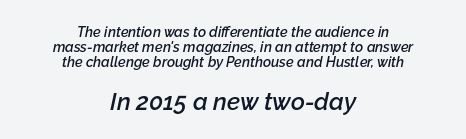
Style check: oblique. The zone under the glyphs is completely vacant. Successive baselines arrive quickly, one right under another. Is the letter spacing exaggerated? No — it looks like the ordinary default.
